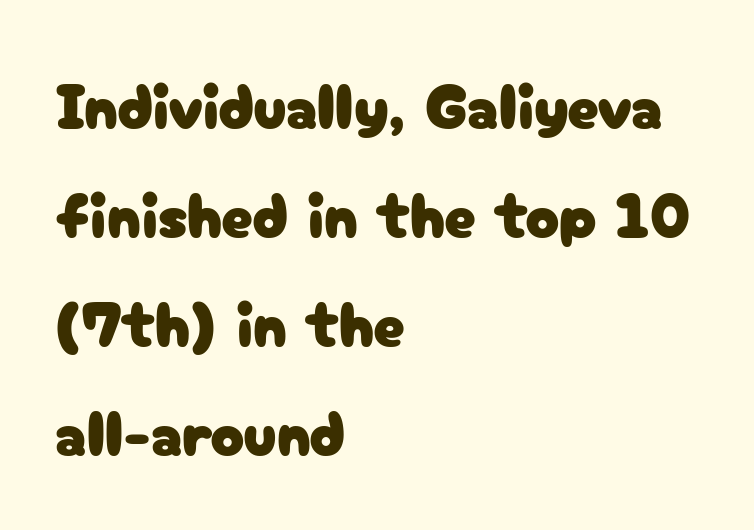
The letters stand straight up with perfectly vertical stems. Serif or sans? Sans — the stroke terminals are bare. Characters follow at the spacing the type designer built in. Letters rest on an invisible, unmarked baseline. Horizontal alignment here is leftward, the default for most running prose. Note the varied advance widths — an 'i' is clearly narrower than an 'm'.
